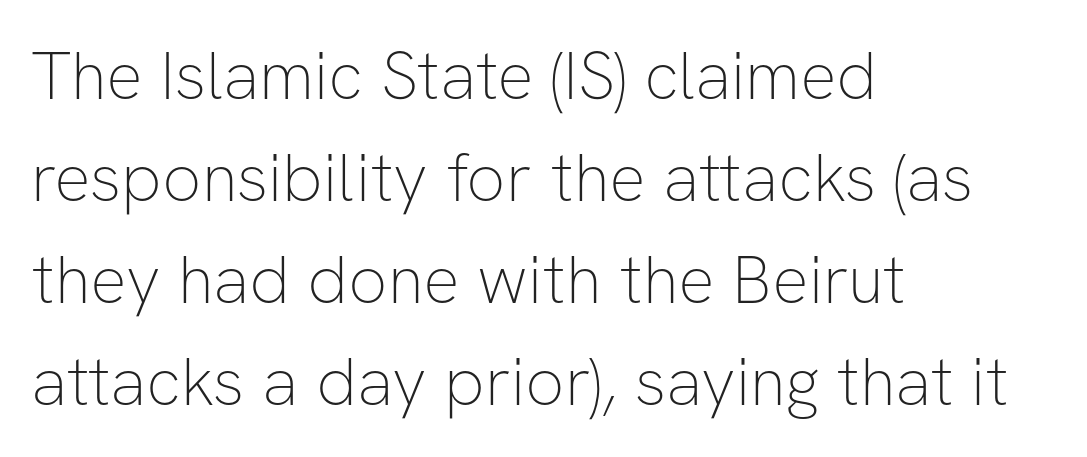
{"serif": "no", "italic": "no", "bold": "no", "weight": "thin", "width": "normal", "stroke_contrast": "low", "x_height": "medium", "monospaced": "no", "underline": "no", "align": "left", "line_spacing": "normal", "line_spacing_ratio": 1.5, "letter_spacing": "normal", "letter_spacing_em": 0.0, "glyph_px": 68}
